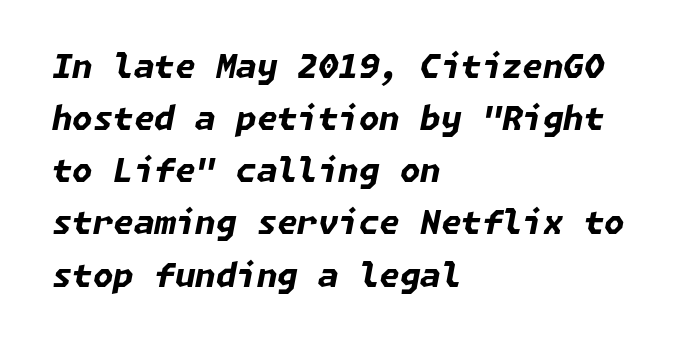
The specimen reads as italic at a glance. The passage shown stacks its lines at a standard gap. Stroke thickness is high; the sample reads as a true bold. Is the letter spacing exaggerated? No — it looks like the ordinary default. The area under the type is left untouched.
